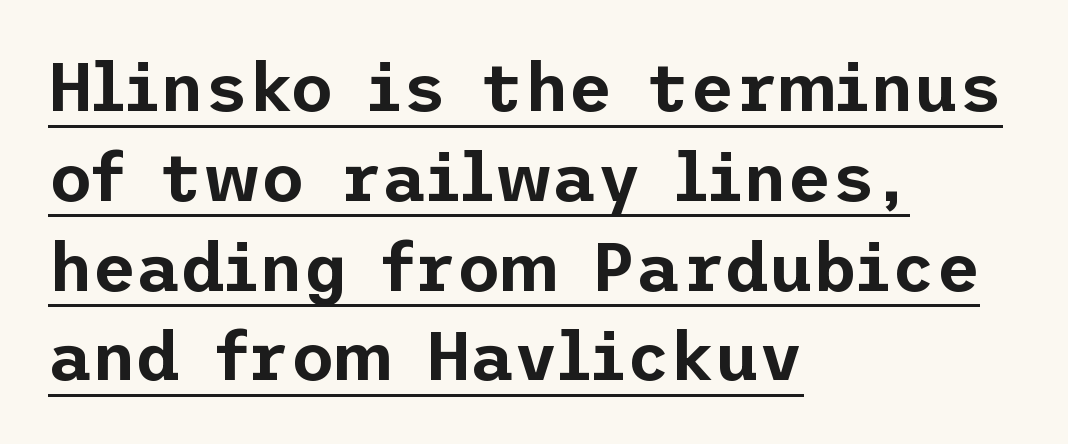
The image shows 68 px sans-serif type, upright; set left-aligned, normal line spacing (1.32x), normal letter spacing, underlined; low stroke contrast and a medium x-height.
